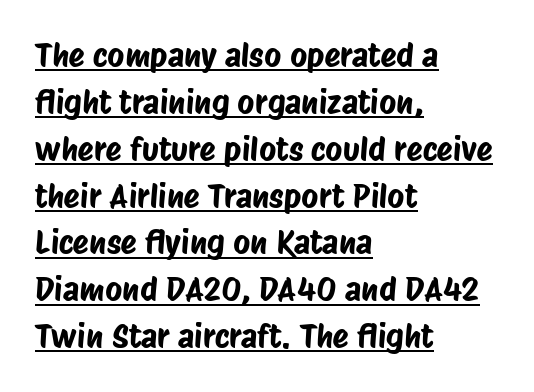
Q: Is the typeface a serif or a sans-serif typeface? A: Sans-serif.
Q: Is the text underlined? A: Yes.
Q: How is the paragraph aligned? A: Left-aligned.
Q: Is the spacing between letters normal or unusually wide? A: Normal.
Q: Is the spacing between lines tight, normal or loose? A: Normal.
Q: Width (condensed, normal, or wide)? A: Condensed.
Q: Stroke contrast? A: Low.
Q: x-height? A: Large.
Q: Monospaced? A: No.
